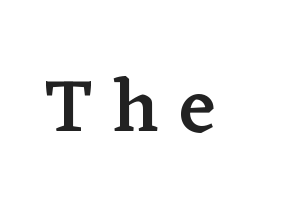
Is this a fixed-width face? No — the glyphs have proportional, varying widths. The space beneath each line is pristine and unruled. A somewhat darkened texture: the type is semibold rather than bold. Tracking here is generous; glyphs stand well apart from one another. What kind of face is this? One with serifs.
